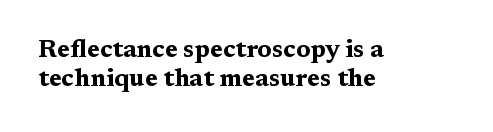
No extra tracking has been applied to these lines. Underline: absent. Is there any slant? The stems are plumb. Horizontally, the lines are justified to the leading edge only.
